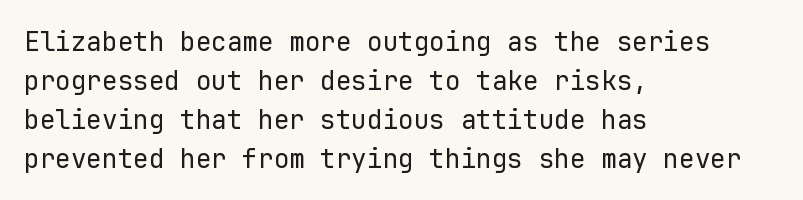
The image shows 26 px text type, upright; set left-aligned, normal line spacing (1.5x), normal letter spacing, not underlined.
